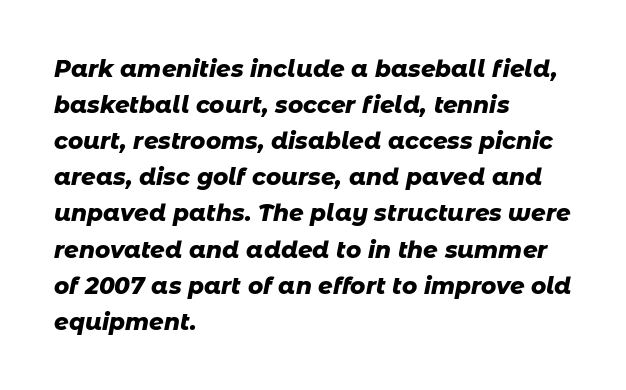
Q: Is the text bold? A: Yes.
Q: Is the text italic (slanted)? A: Yes, it leans right by about 11 degrees.
Q: Is the text underlined? A: No.
Q: How is the paragraph aligned? A: Left-aligned.
Q: Is the spacing between letters normal or unusually wide? A: Normal.
Q: Is the spacing between lines tight, normal or loose? A: Normal.
